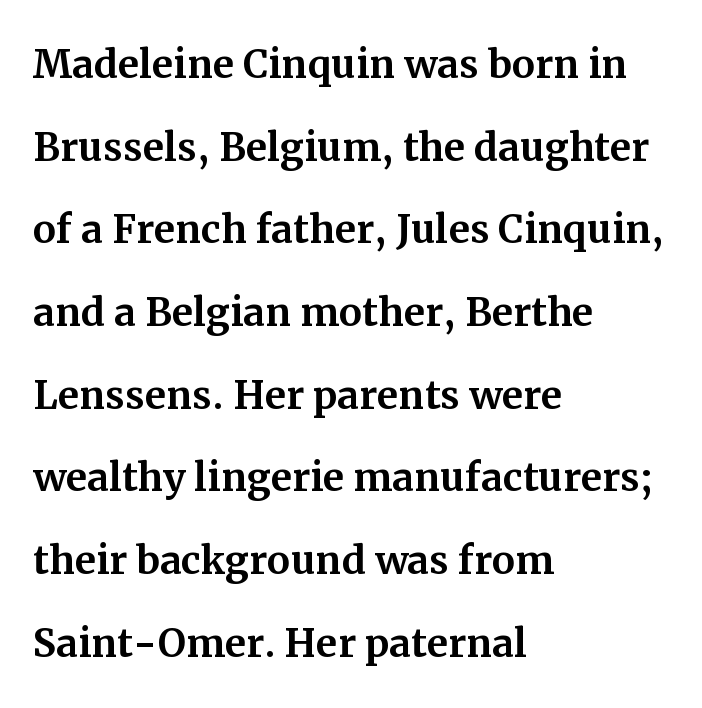
Q: Is the text italic (slanted)? A: No, it is upright.
Q: Is the typeface a serif or a sans-serif typeface? A: Serif.
Q: Is the text underlined? A: No.
Q: How is the paragraph aligned? A: Left-aligned.
Q: Is the spacing between letters normal or unusually wide? A: Normal.
Q: Is the spacing between lines tight, normal or loose? A: Normal.
Q: Width (condensed, normal, or wide)? A: Normal.
Q: Stroke contrast? A: Medium.
Q: x-height? A: Medium.
Q: Monospaced? A: No.
